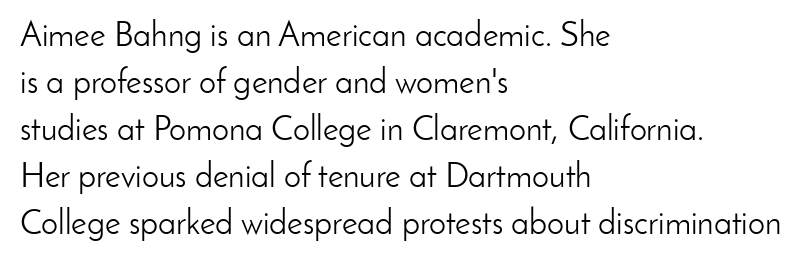
The rows are spaced the way most documents space them. A roman cut, with each character standing at attention. Spacing verdict: proportional, widths tailored to each character. Anything drawn beneath the words? Only blank space.
